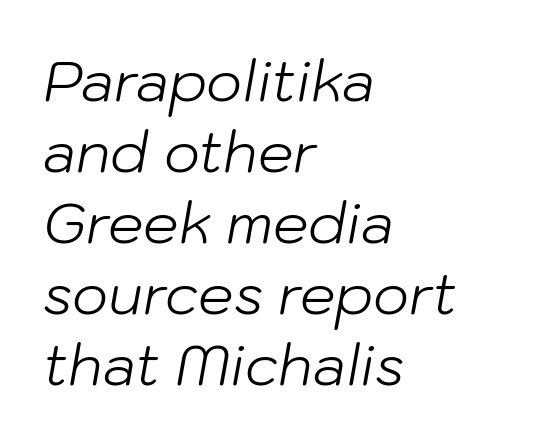
The image shows 56 px light type, italic (leaning right); set left-aligned, normal line spacing (1.27x), normal letter spacing, not underlined; low stroke contrast and a medium x-height.
